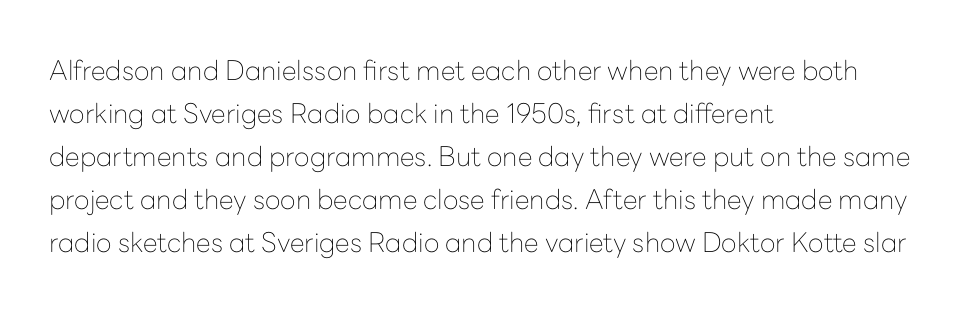
Line beginnings align vertically; line endings do not. Quick note: not italic, upright. No chunkiness to these letters — they're not bold. Default kerning and tracking; the words read as compact shapes.
